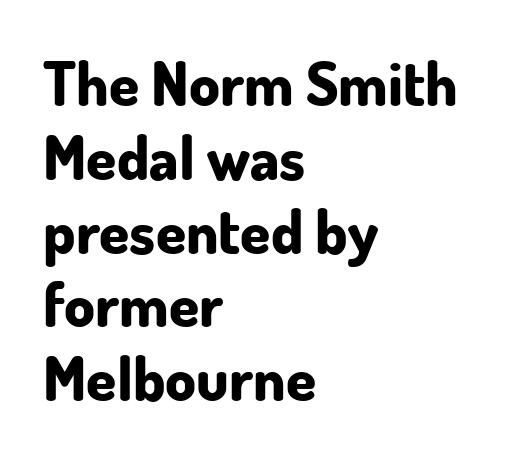
Q: Is the text bold? A: Yes.
Q: Is the text italic (slanted)? A: No, it is upright.
Q: Is the typeface a serif or a sans-serif typeface? A: Sans-serif.
Q: Is the text underlined? A: No.
Q: How is the paragraph aligned? A: Left-aligned.
Q: Is the spacing between letters normal or unusually wide? A: Normal.
Q: Width (condensed, normal, or wide)? A: Normal.
Q: Stroke contrast? A: Low.
Q: x-height? A: Small.
Q: Monospaced? A: No.
